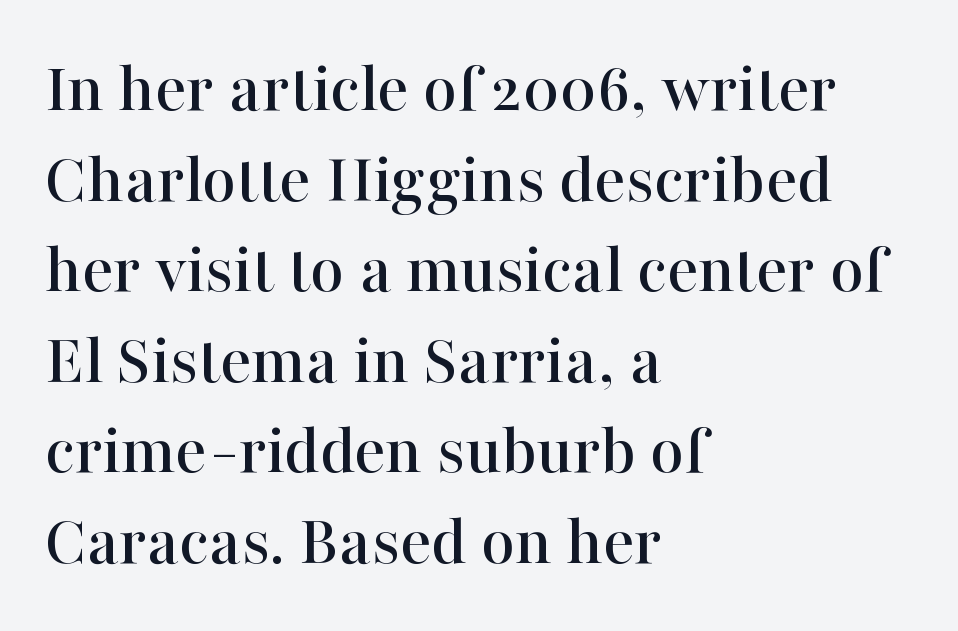
Quick note: underline off. Posture: upright roman. Caption: multi-line text, flush left, ragged right. These lines are rendered in a variable-pitch font. Honestly, the letter spacing is just normal — you wouldn't notice it.
